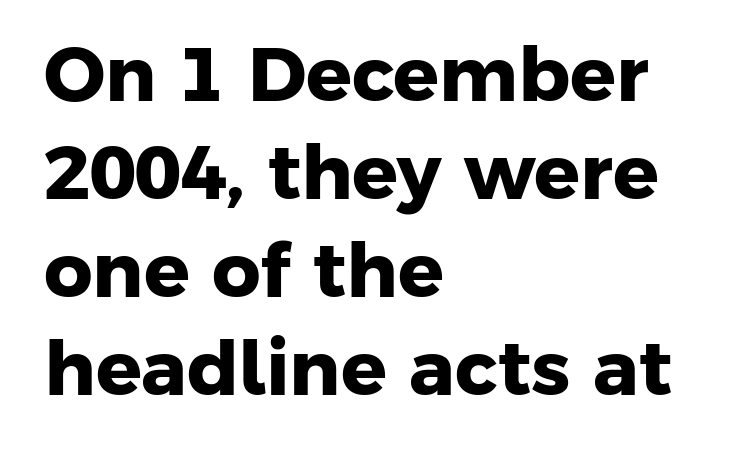
Q: Is the text bold? A: Yes.
Q: Is the typeface a serif or a sans-serif typeface? A: Sans-serif.
Q: Is the text underlined? A: No.
Q: How is the paragraph aligned? A: Left-aligned.
Q: Is the spacing between letters normal or unusually wide? A: Normal.
Q: Is the spacing between lines tight, normal or loose? A: Normal.
Q: Width (condensed, normal, or wide)? A: Normal.
Q: Stroke contrast? A: Low.
Q: x-height? A: Medium.
Q: Monospaced? A: No.
